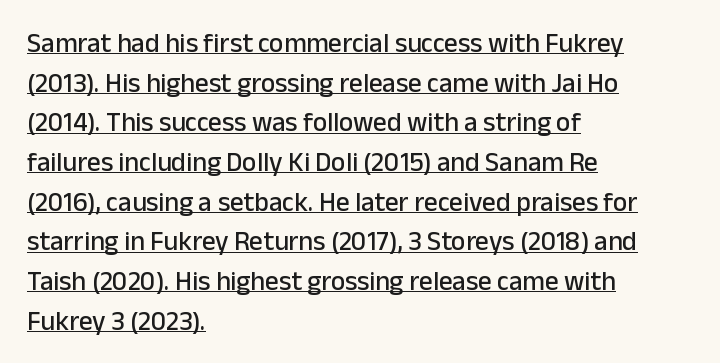
The image shows 27 px text type, upright; set left-aligned, normal line spacing (1.47x), normal letter spacing, underlined.
